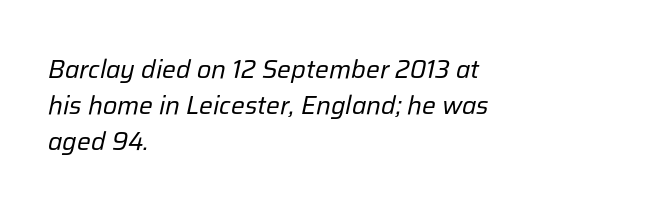
What's the leading like? Ordinary, nothing unusual. The paragraph has a hard left edge and a soft right edge. The glyphs look as if they've been sheared to an angle. The space beneath each line is pristine and unruled. Tracking value appears to be zero — textbook default spacing. Each stroke keeps to a modest, everyday thickness or less.
